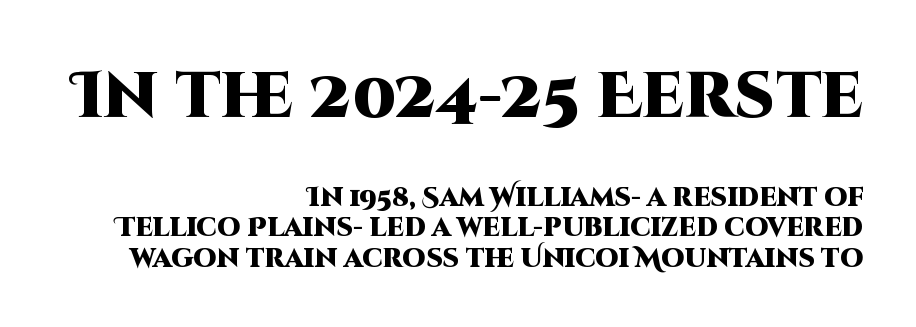
The image shows 64 px heavy sans-serif type, upright; set right-aligned, line spacing 1.18x, normal letter spacing, not underlined; the first (top) block is 2.46x larger; high stroke contrast and a large x-height.
